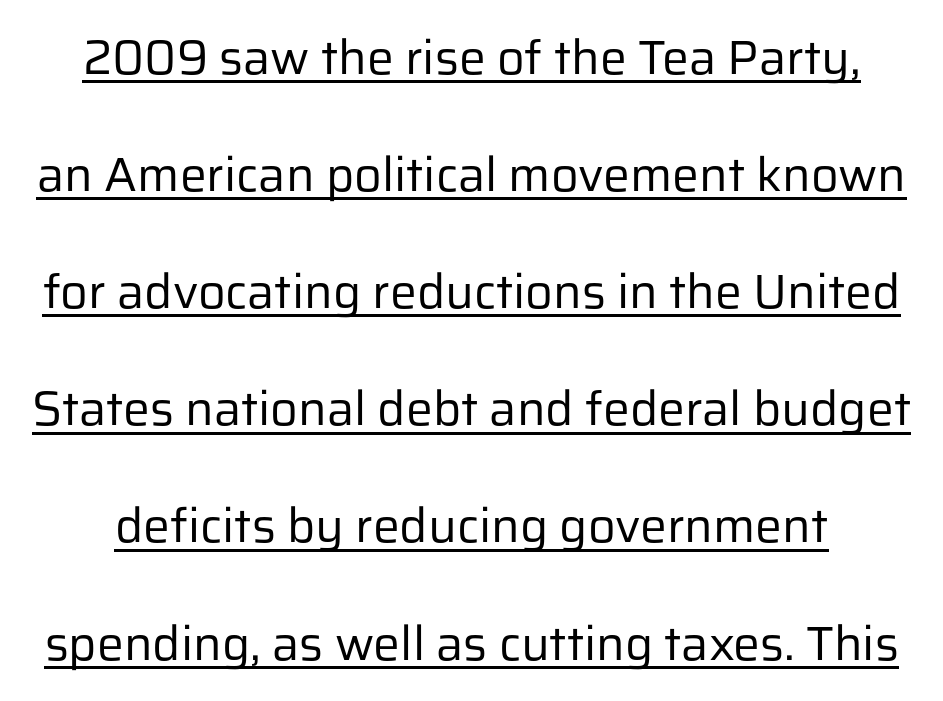
{"serif": "no", "italic": "no", "bold": "no", "weight": "regular", "width": "normal", "stroke_contrast": "low", "x_height": "medium", "monospaced": "no", "underline": "yes", "line_spacing": "loose", "line_spacing_ratio": 2.44, "letter_spacing": "normal", "letter_spacing_em": 0.0, "glyph_px": 48}
